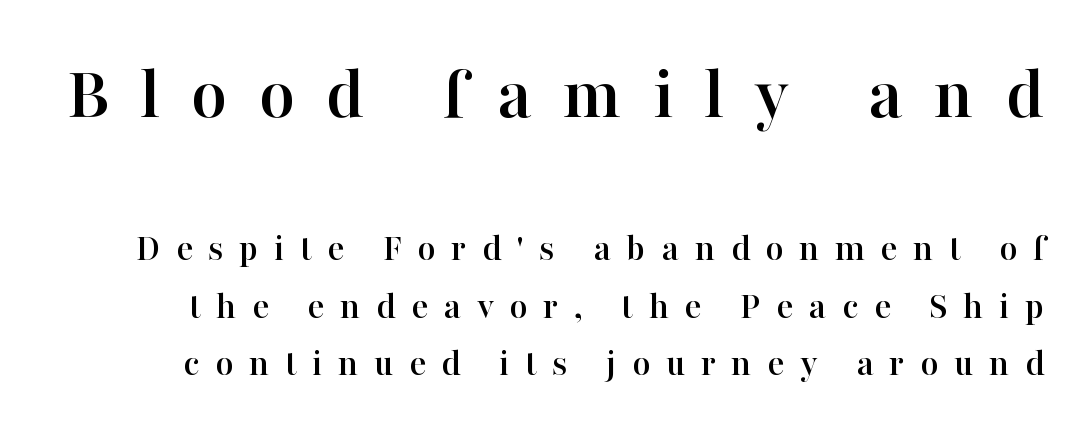
Is the letter spacing exaggerated? Yes — the characters are pushed far apart. The letters carry serifs — small finishing strokes at the ends of their stems. Looks like regular typesetting: each glyph gets only the width it needs. The strip under each line holds only bare page.
